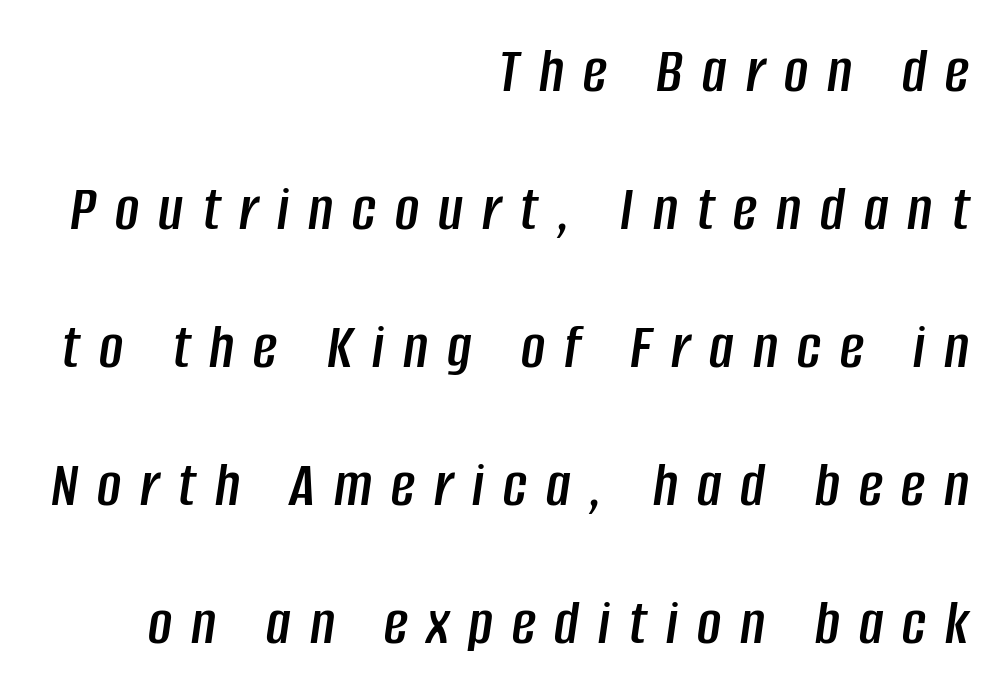
Q: Is the text italic (slanted)? A: Yes, it leans right by about 8 degrees.
Q: Is the text underlined? A: No.
Q: How is the paragraph aligned? A: Right-aligned.
Q: Is the spacing between letters normal or unusually wide? A: Unusually wide.
Q: Is the spacing between lines tight, normal or loose? A: Loose.
Q: Width (condensed, normal, or wide)? A: Condensed.
Q: Stroke contrast? A: Low.
Q: x-height? A: Large.
Q: Monospaced? A: No.
